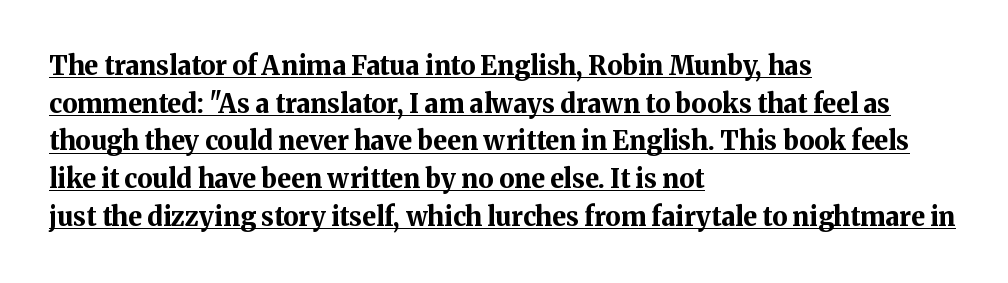
Q: Is the text bold? A: Yes.
Q: Is the text italic (slanted)? A: No, it is upright.
Q: Is the text underlined? A: Yes.
Q: How is the paragraph aligned? A: Left-aligned.
Q: Is the spacing between letters normal or unusually wide? A: Normal.
Q: Is the spacing between lines tight, normal or loose? A: Normal.
